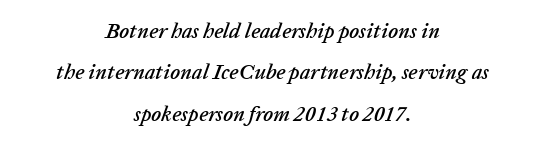
The image shows 21 px text type, italic (leaning right); set centered, loose line spacing (1.97x), normal letter spacing, not underlined.
